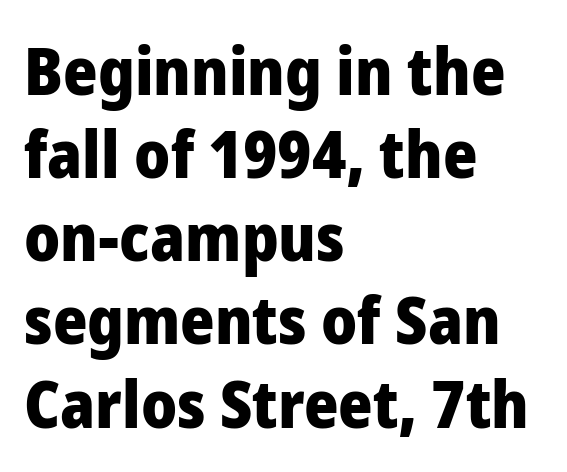
The image shows 66 px heavy sans-serif type, upright; set left-aligned, normal line spacing (1.26x), normal letter spacing, not underlined; low stroke contrast and a medium x-height.
